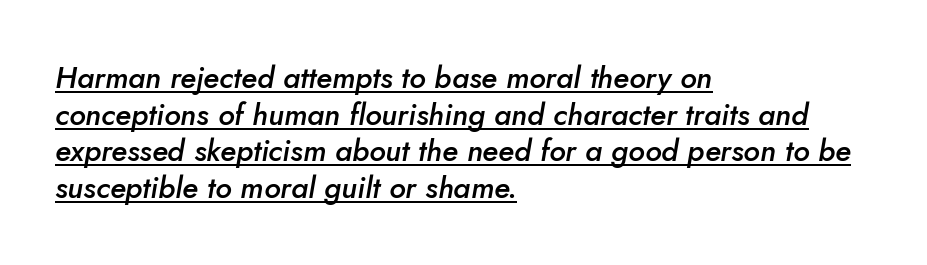
The image shows 30 px semibold type, italic (leaning right); set left-aligned, line spacing 1.22x, normal letter spacing, underlined; low stroke contrast and a small x-height.
